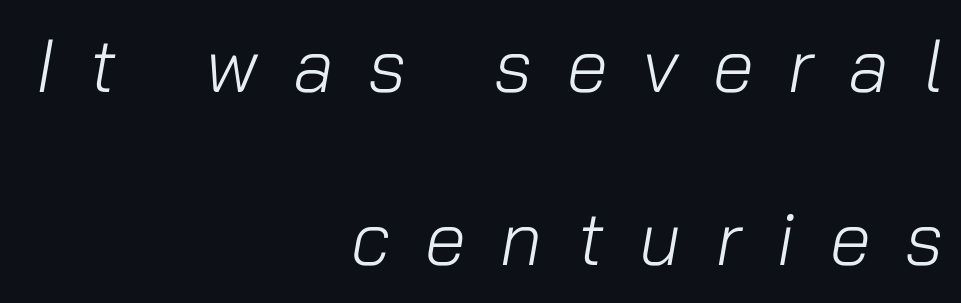
Q: Is the text bold? A: No.
Q: Is the text italic (slanted)? A: Yes, it leans right by about 10 degrees.
Q: Is the text underlined? A: No.
Q: How is the paragraph aligned? A: Right-aligned.
Q: Is the spacing between letters normal or unusually wide? A: Unusually wide.
Q: Is the spacing between lines tight, normal or loose? A: Loose.
Q: Width (condensed, normal, or wide)? A: Normal.
Q: Stroke contrast? A: Low.
Q: x-height? A: Medium.
Q: Monospaced? A: No.
